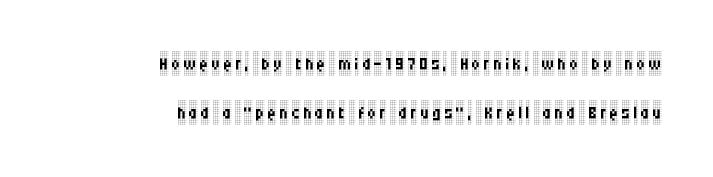
{"italic": "no", "bold": "no", "underline": "no", "align": "right", "line_spacing": "loose", "line_spacing_ratio": 2.06, "glyph_px": 24}
